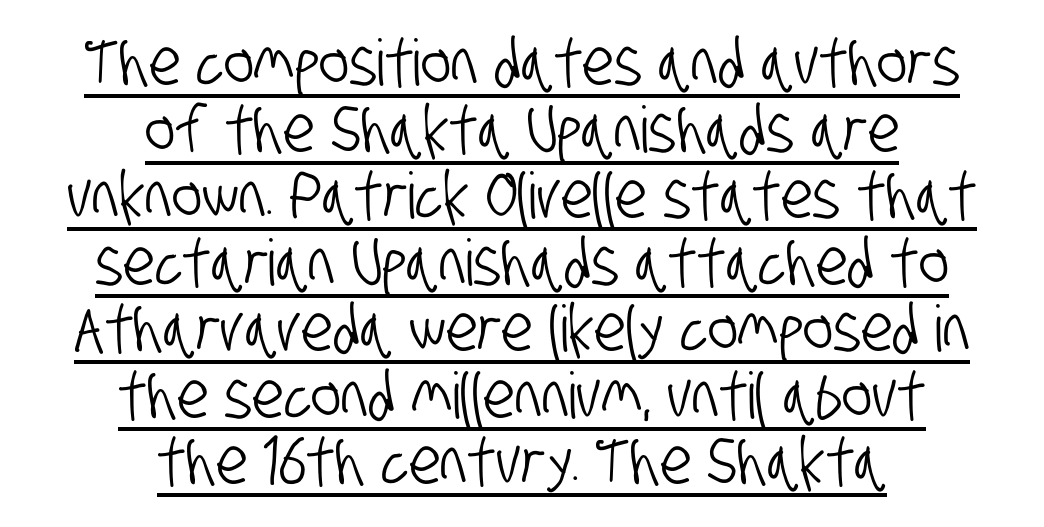
The image shows 64 px condensed sans-serif type; set centered, tight line spacing (1.04x), normal letter spacing, underlined; low stroke contrast and a large x-height.
